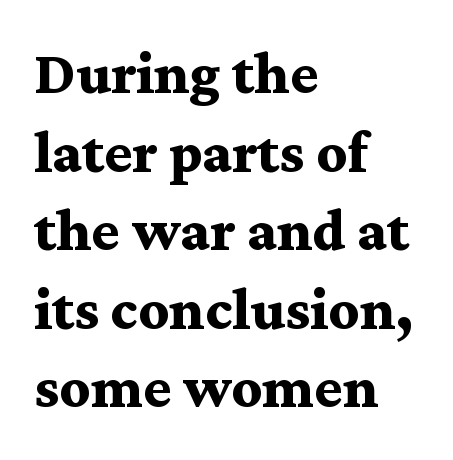
Q: Is the text bold? A: Yes.
Q: Is the text italic (slanted)? A: No, it is upright.
Q: Is the typeface a serif or a sans-serif typeface? A: Serif.
Q: Is the text underlined? A: No.
Q: How is the paragraph aligned? A: Left-aligned.
Q: Is the spacing between letters normal or unusually wide? A: Normal.
Q: Is the spacing between lines tight, normal or loose? A: Normal.
Q: Width (condensed, normal, or wide)? A: Wide.
Q: Stroke contrast? A: Medium.
Q: x-height? A: Medium.
Q: Monospaced? A: No.
